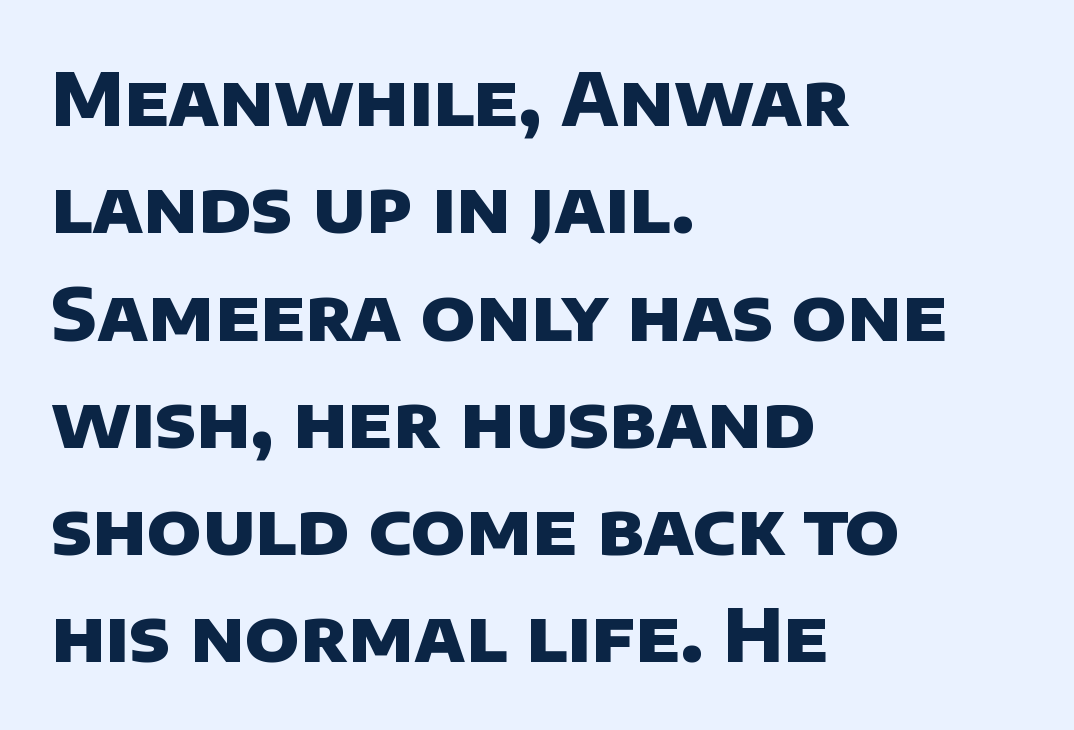
{"serif": "no", "bold": "yes", "weight": "heavy", "width": "normal", "stroke_contrast": "low", "x_height": "large", "monospaced": "no", "underline": "no", "align": "left", "line_spacing": "normal", "line_spacing_ratio": 1.49, "letter_spacing": "normal", "letter_spacing_em": 0.0, "glyph_px": 72}
